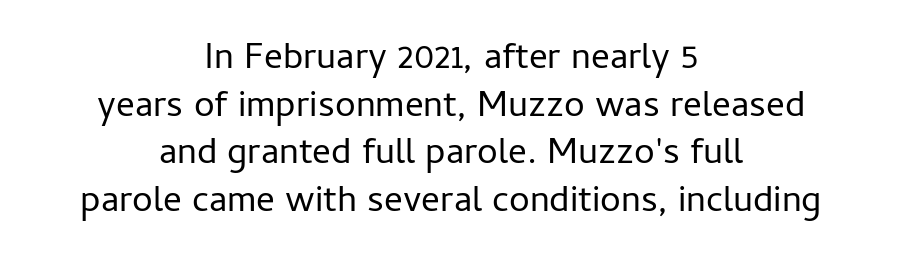
{"serif": "no", "italic": "no", "bold": "no", "weight": "regular", "width": "normal", "stroke_contrast": "low", "x_height": "medium", "monospaced": "no", "underline": "no", "align": "center", "line_spacing": "normal", "line_spacing_ratio": 1.29, "letter_spacing": "normal", "letter_spacing_em": 0.0, "glyph_px": 37}
